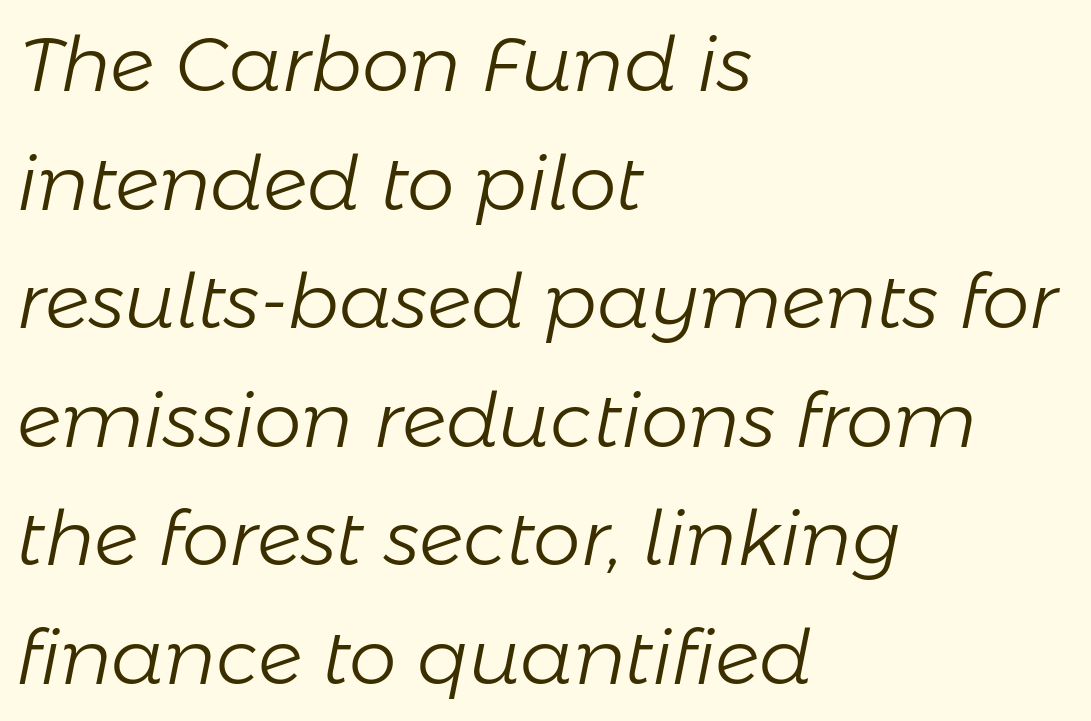
{"italic": "yes", "lean": "right", "slant_degrees": 11, "bold": "no", "weight": "light", "width": "normal", "stroke_contrast": "low", "x_height": "medium", "monospaced": "no", "underline": "no", "align": "left", "line_spacing": "normal", "line_spacing_ratio": 1.56, "letter_spacing": "normal", "letter_spacing_em": 0.0, "glyph_px": 76}
